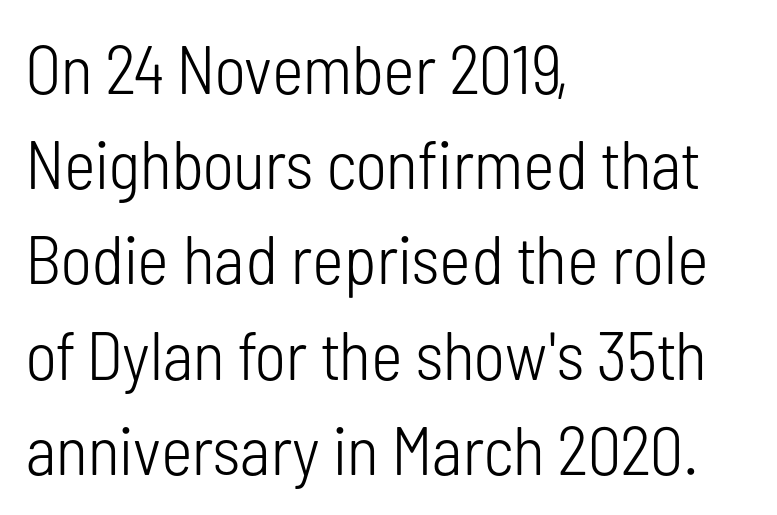
{"serif": "no", "italic": "no", "bold": "no", "weight": "light", "width": "condensed", "stroke_contrast": "low", "x_height": "medium", "monospaced": "no", "underline": "no", "align": "left", "line_spacing": "normal", "line_spacing_ratio": 1.4, "letter_spacing": "normal", "letter_spacing_em": 0.0, "glyph_px": 68}
